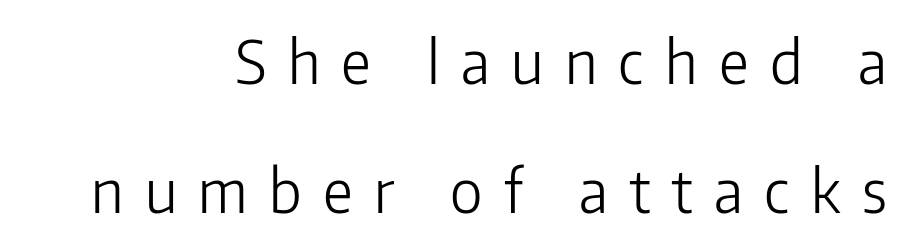
This block would shrink considerably if given ordinary leading; it's expanded now. The horizontal fit of the characters is loose and conspicuously gappy. Underlining? Definitely not there. Alignment: flush right. The letters advance in unequal steps, a hallmark of proportional type.
